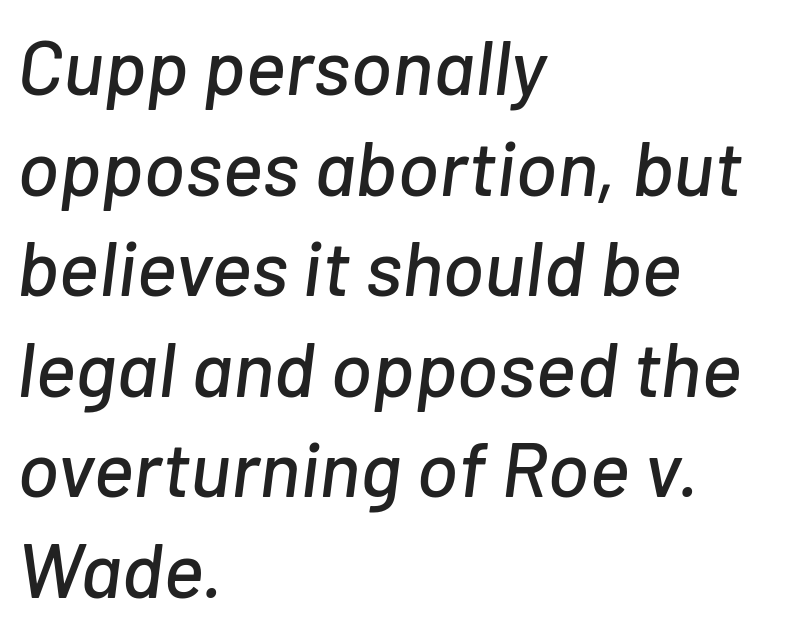
Q: Is the text italic (slanted)? A: Yes, it leans right by about 7 degrees.
Q: Is the text underlined? A: No.
Q: How is the paragraph aligned? A: Left-aligned.
Q: Is the spacing between letters normal or unusually wide? A: Normal.
Q: Is the spacing between lines tight, normal or loose? A: Normal.
Q: Width (condensed, normal, or wide)? A: Normal.
Q: Stroke contrast? A: Low.
Q: x-height? A: Medium.
Q: Monospaced? A: No.
